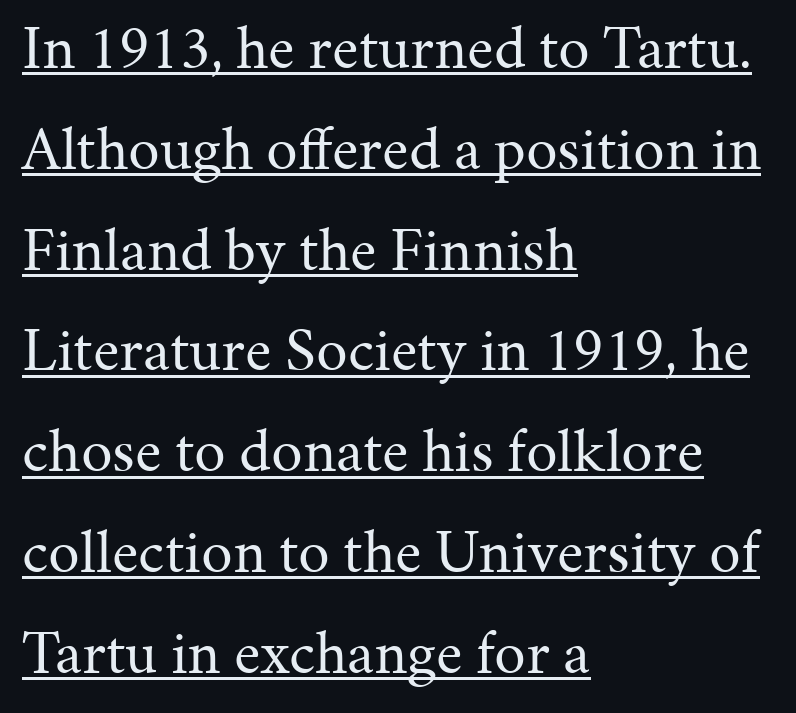
{"serif": "yes", "italic": "no", "bold": "no", "weight": "regular", "width": "normal", "stroke_contrast": "medium", "x_height": "medium", "monospaced": "no", "underline": "yes", "align": "left", "line_spacing": "normal", "line_spacing_ratio": 1.6, "letter_spacing": "normal", "letter_spacing_em": 0.0, "glyph_px": 63}
